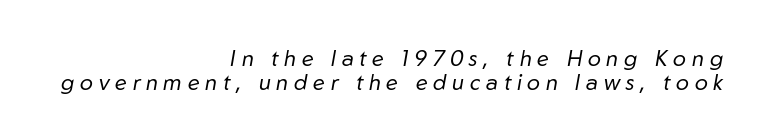
Caption: expanded tracking, letters set apart. Glance below the letters and you will spot only blank space. Compared with typical paragraphs, the rows here are closer together. The passage shown leans; its letterforms are oblique. These lines stack with their right ends in a neat column. The font sits on the lighter half of the weight spectrum, regular included.
